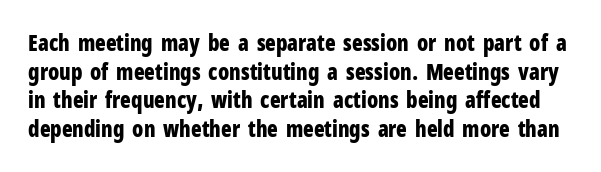
The image shows 22 px bold type, upright; set normal line spacing (1.3x), normal letter spacing, not underlined.
